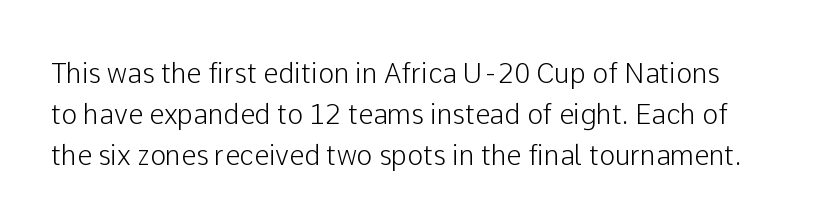
These lines keep a tight, regular rhythm from letter to letter. Lines of text with bare space underneath. When letters stand straight like this, we call the style roman or upright. Interline gaps are of average width in this sample.
